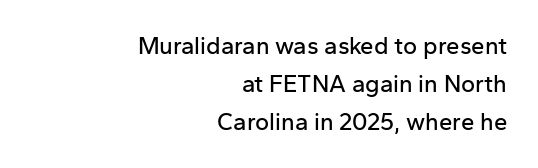
{"italic": "no", "underline": "no", "align": "right", "line_spacing": "normal", "line_spacing_ratio": 1.59, "letter_spacing": "normal", "letter_spacing_em": 0.0, "glyph_px": 24}
